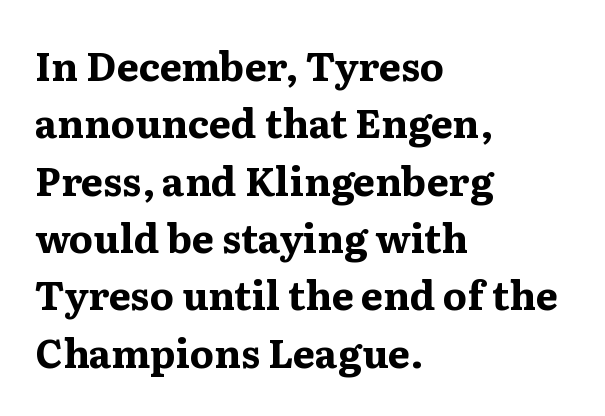
The image shows 39 px bold, wide serif type, upright; set left-aligned, normal line spacing (1.47x), normal letter spacing, not underlined; medium stroke contrast and a medium x-height.
